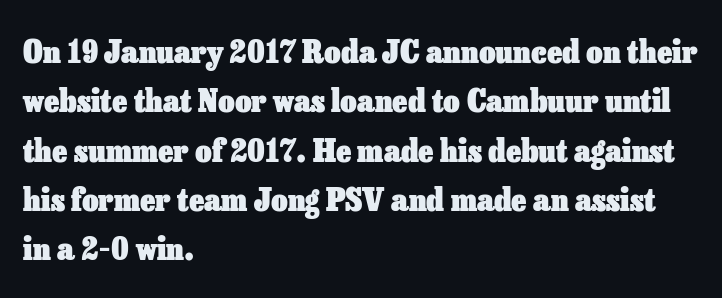
Q: Is the text bold? A: Yes.
Q: Is the text italic (slanted)? A: No, it is upright.
Q: Is the text underlined? A: No.
Q: How is the paragraph aligned? A: Left-aligned.
Q: Is the spacing between letters normal or unusually wide? A: Normal.
Q: Is the spacing between lines tight, normal or loose? A: Normal.
Q: Width (condensed, normal, or wide)? A: Normal.
Q: Stroke contrast? A: Low.
Q: x-height? A: Medium.
Q: Monospaced? A: No.
